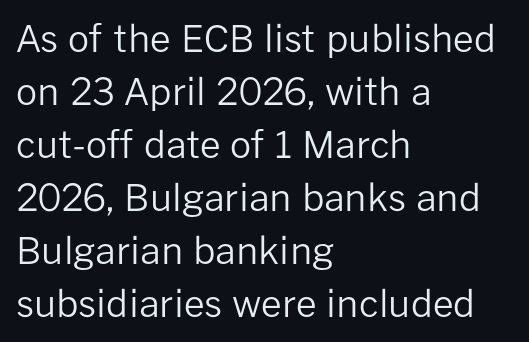
Q: Is the text bold? A: No.
Q: Is the text italic (slanted)? A: No, it is upright.
Q: Is the typeface a serif or a sans-serif typeface? A: Sans-serif.
Q: Is the text underlined? A: No.
Q: How is the paragraph aligned? A: Left-aligned.
Q: Is the spacing between letters normal or unusually wide? A: Normal.
Q: Is the spacing between lines tight, normal or loose? A: Normal.
Q: Width (condensed, normal, or wide)? A: Normal.
Q: Stroke contrast? A: Low.
Q: x-height? A: Medium.
Q: Monospaced? A: No.
